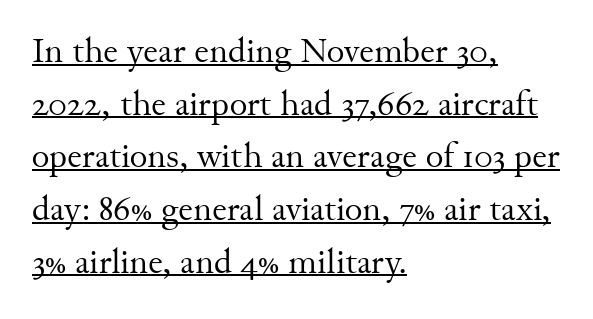
{"serif": "yes", "italic": "no", "bold": "no", "weight": "regular", "width": "normal", "stroke_contrast": "medium", "x_height": "small", "monospaced": "no", "underline": "yes", "align": "left", "line_spacing": "normal", "line_spacing_ratio": 1.55, "letter_spacing": "normal", "letter_spacing_em": 0.0, "glyph_px": 34}
